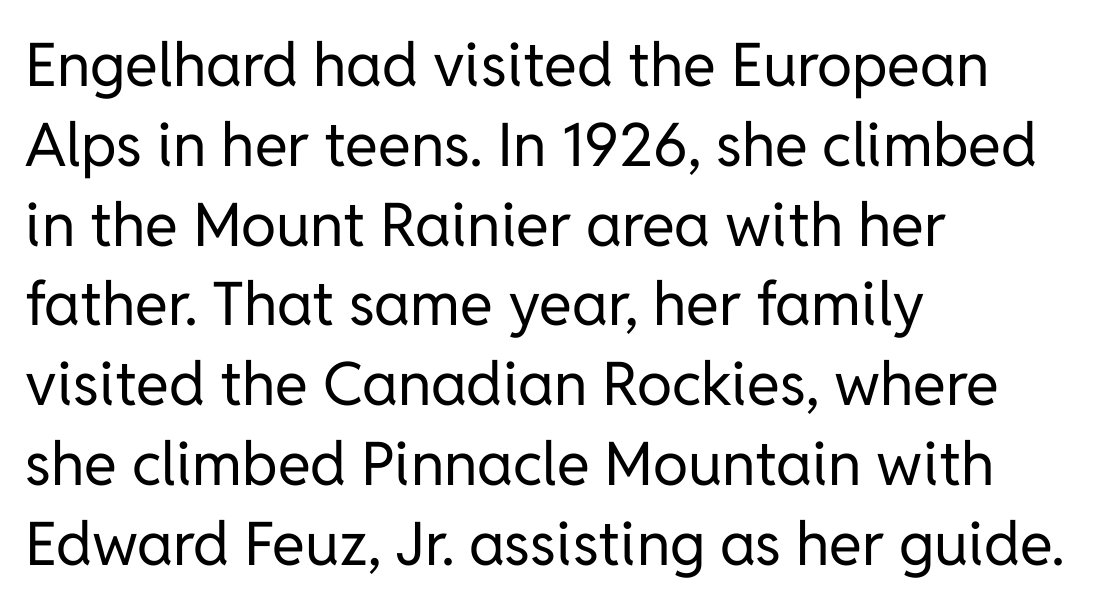
Q: Is the text bold? A: No.
Q: Is the text italic (slanted)? A: No, it is upright.
Q: Is the typeface a serif or a sans-serif typeface? A: Sans-serif.
Q: Is the text underlined? A: No.
Q: How is the paragraph aligned? A: Left-aligned.
Q: Is the spacing between letters normal or unusually wide? A: Normal.
Q: Is the spacing between lines tight, normal or loose? A: Normal.
Q: Width (condensed, normal, or wide)? A: Normal.
Q: Stroke contrast? A: Low.
Q: x-height? A: Medium.
Q: Monospaced? A: No.
